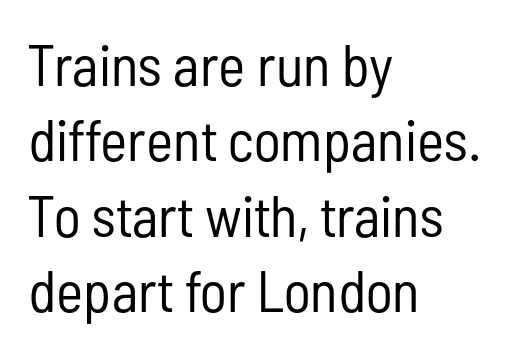
The letters stand upright; this is a roman face. Rows of type keep a routine distance in the vertical direction. No feet cap the strokes, marking this as sans-serif type. Compared with a centered layout, this one pins lines to the left instead. The letters look calm and open, with moderate or lighter stems.
